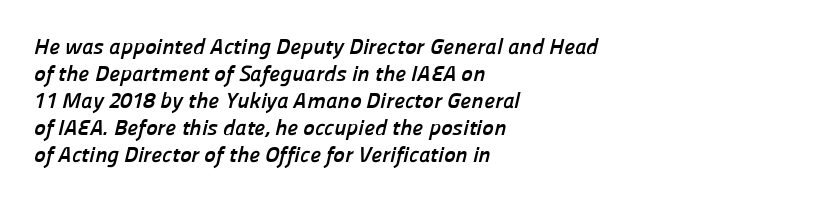
The image shows 22 px bold type; set left-aligned, line spacing 1.23x, normal letter spacing, not underlined.
